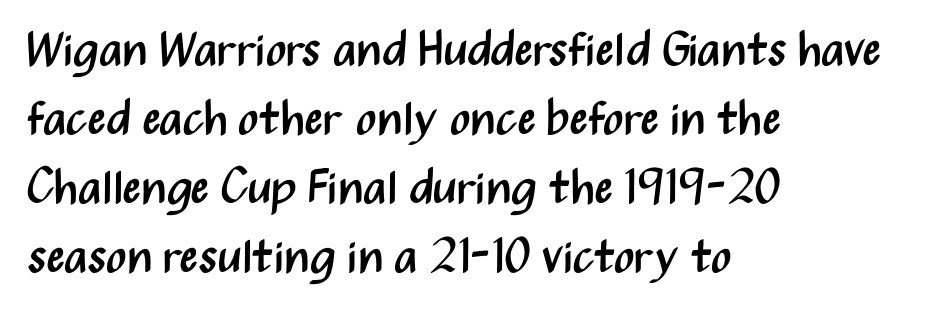
Each letter keeps its own natural width here, so spacing adapts to shape. The rows are spaced the way most documents space them. Posture: vertical. The typeface chosen for these lines omits serifs.
